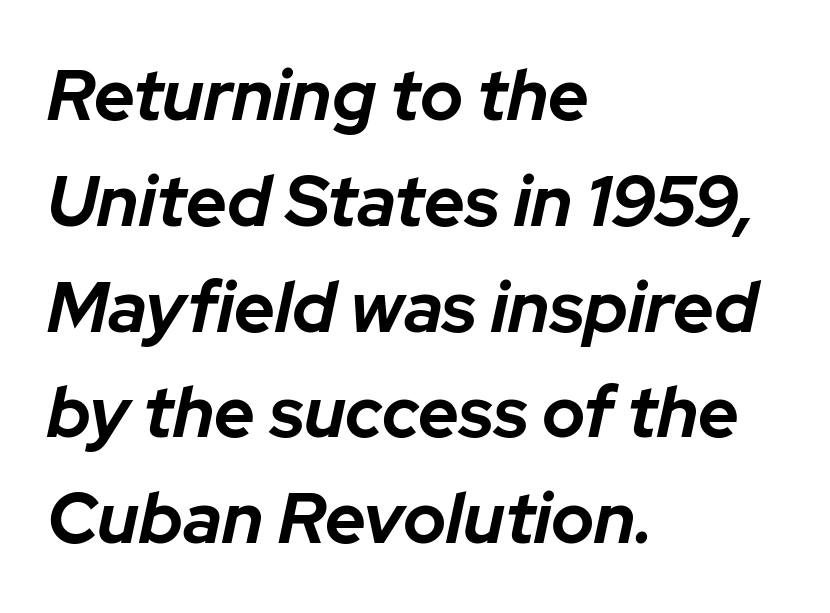
The image shows 71 px bold type, italic (leaning right); set left-aligned, normal line spacing (1.49x), normal letter spacing, not underlined; low stroke contrast and a medium x-height.
